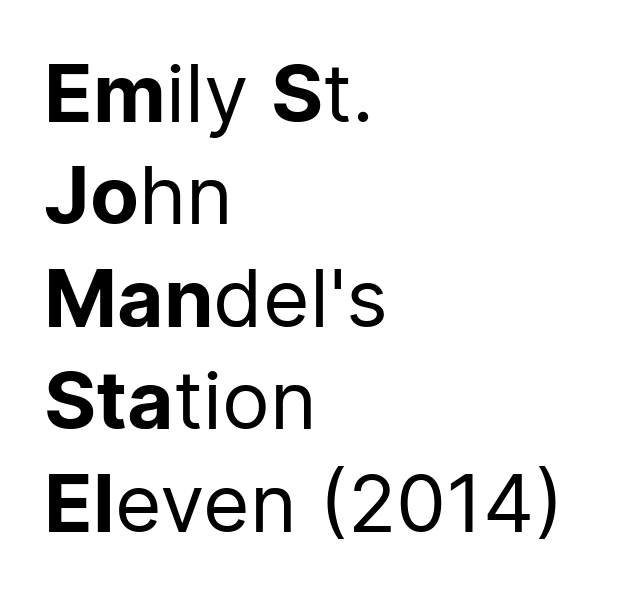
Counters stay open thanks to moderate or lighter strokes. If you drew a ruler down the left edge, every line would touch it. The words here are not underlined. Font category for this specimen: sans-serif.
